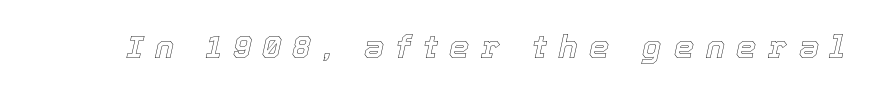
The glyphs are unaccompanied by any horizontal stroke below them. Is the type slanted? Yes — the strokes lean at a clear angle. Does extra space separate the letters? Yes, quite a lot of it. Looks like regular typesetting: each glyph gets only the width it needs.
